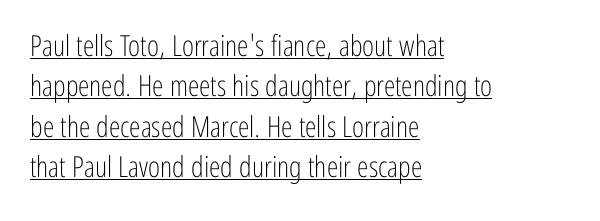
Compared with a typical body face, this is equally light or lighter still. Students, note that the glyphs here touch the page at normal intervals. Does the leading feel generous? No, just average. A typesetter would label this face a sans. In terms of posture, this sample is upright. The rendering uses natural spacing where letterforms have individual widths.
